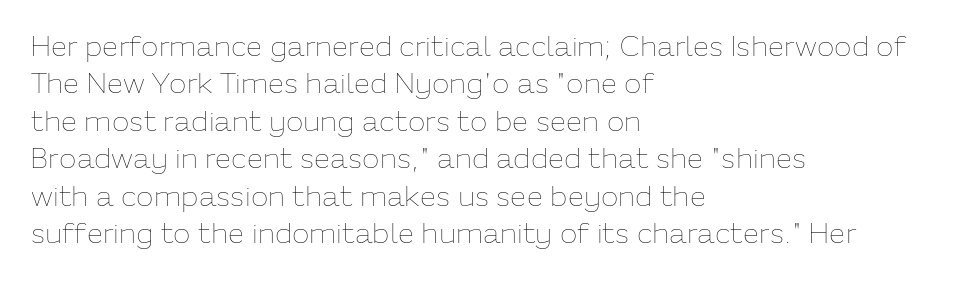
Tracking here is standard; glyphs follow each other at the usual distance. The face used here is proportionally spaced, like ordinary book or web type. Posture: straight, roman, zero tilt. Weight: regular or lighter. Casual observation: everything's shoved over to the left.
